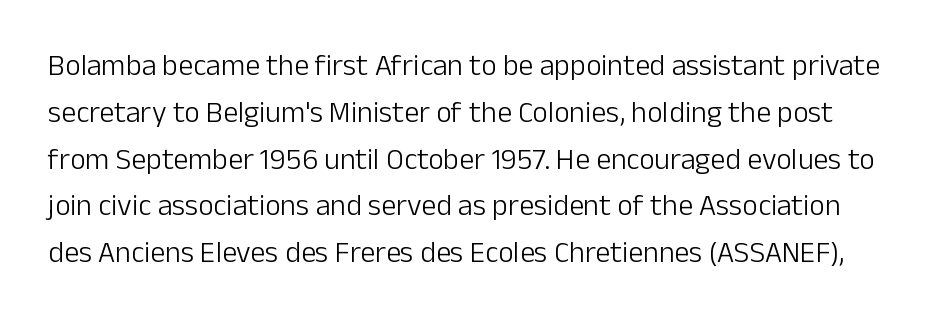
{"serif": "no", "italic": "no", "bold": "no", "weight": "light", "width": "normal", "stroke_contrast": "low", "x_height": "medium", "monospaced": "no", "underline": "no", "line_spacing": "normal", "line_spacing_ratio": 1.56, "letter_spacing": "normal", "letter_spacing_em": 0.0, "glyph_px": 30}
